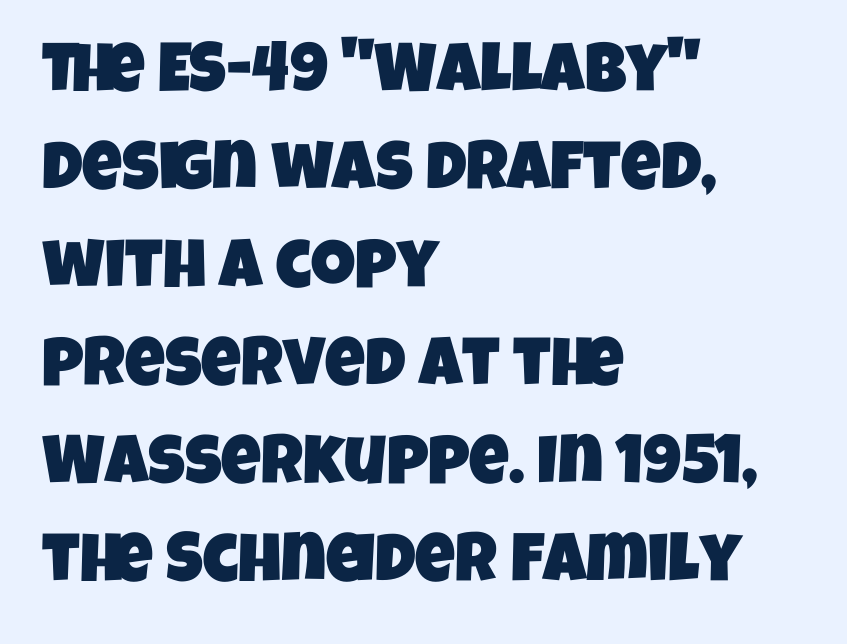
Q: Is the typeface a serif or a sans-serif typeface? A: Sans-serif.
Q: Is the text underlined? A: No.
Q: How is the paragraph aligned? A: Left-aligned.
Q: Is the spacing between letters normal or unusually wide? A: Normal.
Q: Is the spacing between lines tight, normal or loose? A: Normal.
Q: Width (condensed, normal, or wide)? A: Condensed.
Q: Stroke contrast? A: Low.
Q: x-height? A: Large.
Q: Monospaced? A: No.
